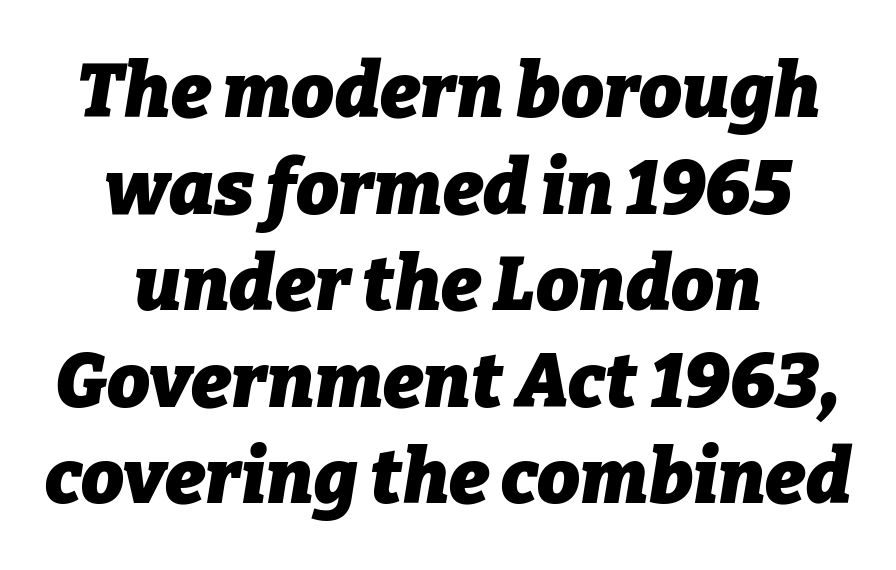
The image shows 76 px heavy type, italic (leaning right); set centered, normal line spacing (1.27x), normal letter spacing, not underlined; low stroke contrast and a medium x-height.
